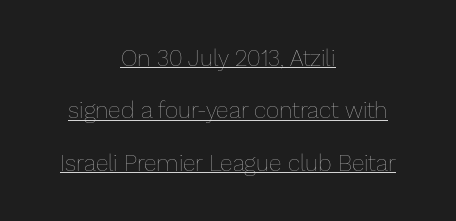
On a weight scale, this lands at 450 or below. Somebody hit Ctrl+U on this one — the words are underlined. Rows of type keep a wide berth in the vertical direction. The lettering holds an erect, upright posture throughout. Each line is balanced around a shared central axis. Default kerning and tracking; the words read as compact shapes.
